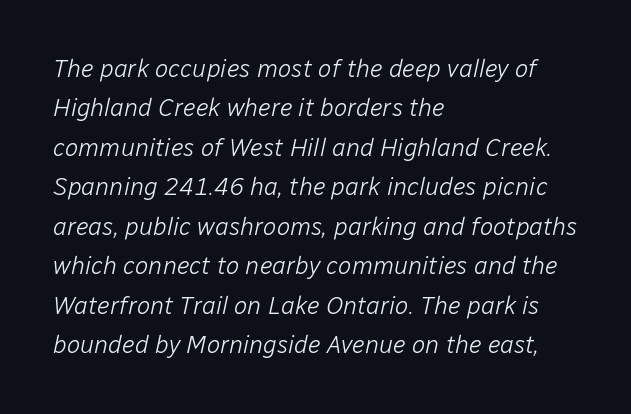
The image shows 25 px text type, italic (leaning right); set left-aligned, normal line spacing (1.58x), normal letter spacing, not underlined.
